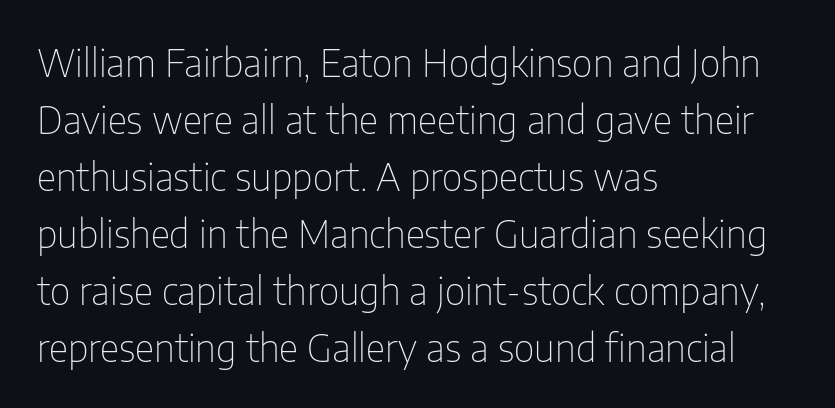
Q: Is the text bold? A: No.
Q: Is the text italic (slanted)? A: No, it is upright.
Q: Is the typeface a serif or a sans-serif typeface? A: Sans-serif.
Q: Is the text underlined? A: No.
Q: How is the paragraph aligned? A: Left-aligned.
Q: Is the spacing between letters normal or unusually wide? A: Normal.
Q: Is the spacing between lines tight, normal or loose? A: Normal.
Q: Width (condensed, normal, or wide)? A: Condensed.
Q: Stroke contrast? A: Low.
Q: x-height? A: Medium.
Q: Monospaced? A: No.
